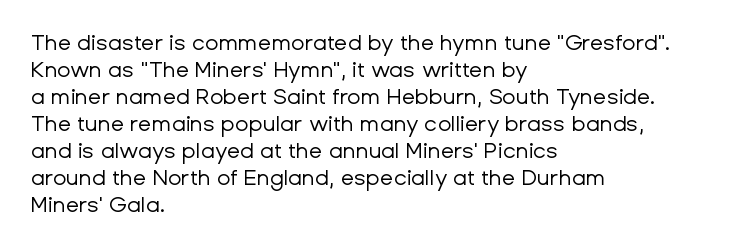
Q: Is the text bold? A: No.
Q: Is the text italic (slanted)? A: No, it is upright.
Q: Is the text underlined? A: No.
Q: How is the paragraph aligned? A: Left-aligned.
Q: Is the spacing between letters normal or unusually wide? A: Normal.
